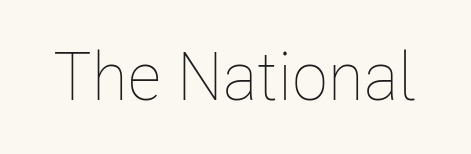
Q: Is the text bold? A: No.
Q: Is the text italic (slanted)? A: No, it is upright.
Q: Is the text underlined? A: No.
Q: Is the spacing between letters normal or unusually wide? A: Normal.
Q: Width (condensed, normal, or wide)? A: Condensed.
Q: Stroke contrast? A: Low.
Q: x-height? A: Medium.
Q: Monospaced? A: No.
